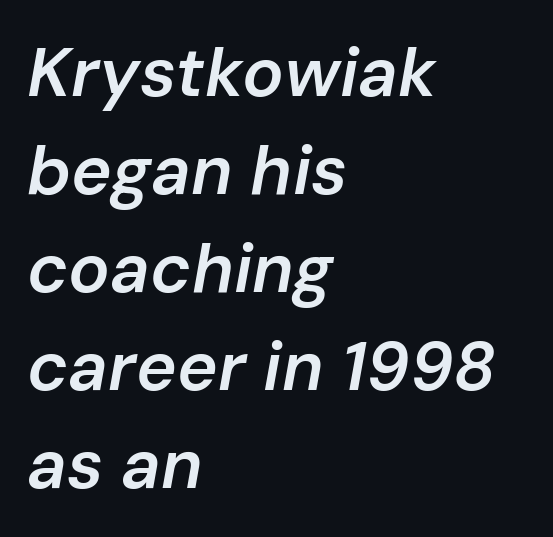
{"italic": "yes", "lean": "right", "slant_degrees": 10, "bold": "semi", "weight": "semibold", "width": "normal", "stroke_contrast": "low", "x_height": "medium", "monospaced": "no", "underline": "no", "align": "left", "line_spacing": "normal", "line_spacing_ratio": 1.42, "letter_spacing": "normal", "letter_spacing_em": 0.0, "glyph_px": 69}
